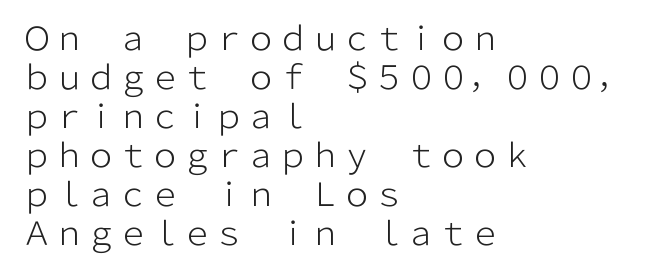
The image shows 32 px light sans-serif type, upright; set left-aligned, line spacing 1.22x, normal letter spacing, not underlined; low stroke contrast and a medium x-height.
